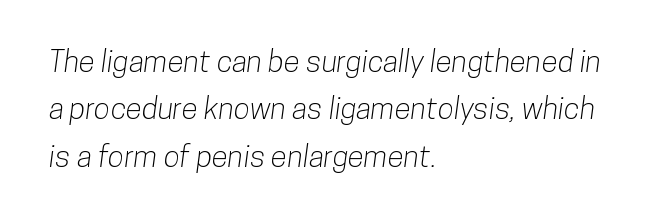
The font family rendered here belongs to the sans-serif group. Do the characters align in a grid? No, the font is proportional. The rendering keeps characters at their native spacing. Letters rest on an invisible, unmarked baseline. This sample keeps an unexceptional amount of space between lines.
